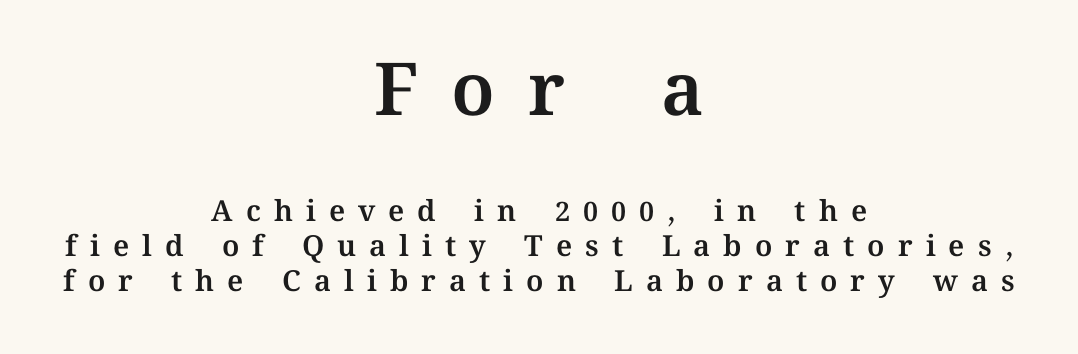
{"italic": "no", "width": "normal", "stroke_contrast": "medium", "x_height": "medium", "monospaced": "no", "underline": "no", "align": "center", "line_spacing_ratio": 1.2, "letter_spacing": "wide", "letter_spacing_em": 0.45, "larger_block": "first", "size_ratio": 2.52, "glyph_px": 73}
